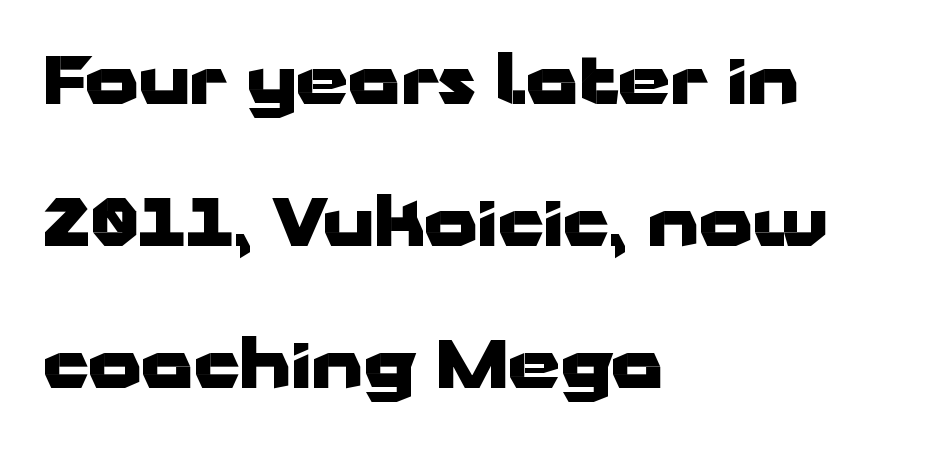
Q: Is the text bold? A: Yes.
Q: Is the text italic (slanted)? A: No, it is upright.
Q: Is the typeface a serif or a sans-serif typeface? A: Sans-serif.
Q: Is the text underlined? A: No.
Q: How is the paragraph aligned? A: Left-aligned.
Q: Is the spacing between letters normal or unusually wide? A: Normal.
Q: Is the spacing between lines tight, normal or loose? A: Loose.
Q: Width (condensed, normal, or wide)? A: Wide.
Q: Stroke contrast? A: Low.
Q: x-height? A: Medium.
Q: Monospaced? A: No.
